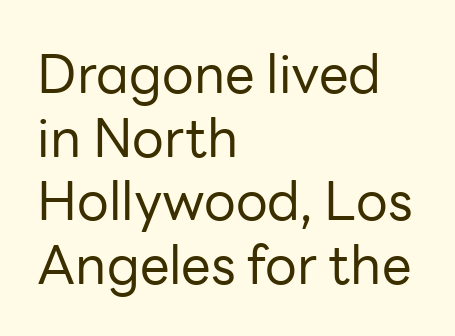
{"serif": "no", "italic": "no", "bold": "no", "weight": "regular", "width": "normal", "stroke_contrast": "low", "x_height": "medium", "monospaced": "no", "underline": "no", "align": "left", "line_spacing_ratio": 1.2, "letter_spacing": "normal", "letter_spacing_em": 0.0, "glyph_px": 53}
